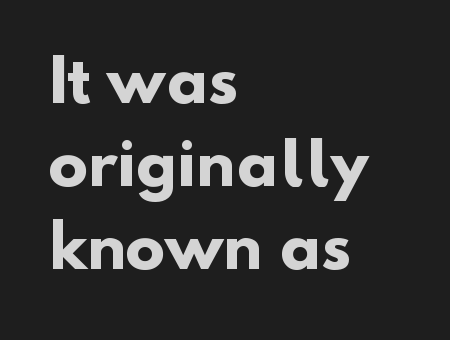
I'd call this a sans setting — the letters go barefoot. Compared with typical body copy, the letter spacing here is the same. Students, observe: this is what conventionally led text looks like. Weight check: bold — yes, fully.
